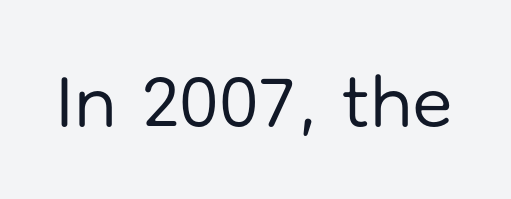
{"serif": "no", "italic": "no", "bold": "no", "weight": "regular", "width": "normal", "stroke_contrast": "low", "x_height": "medium", "monospaced": "no", "underline": "no", "letter_spacing": "normal", "letter_spacing_em": 0.0, "glyph_px": 75}
